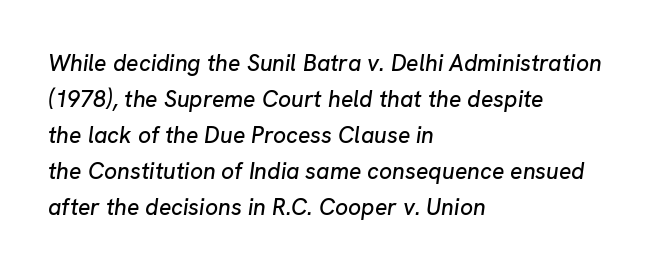
The image shows 23 px text type, italic (leaning right); set left-aligned, normal line spacing (1.57x), normal letter spacing, not underlined.
